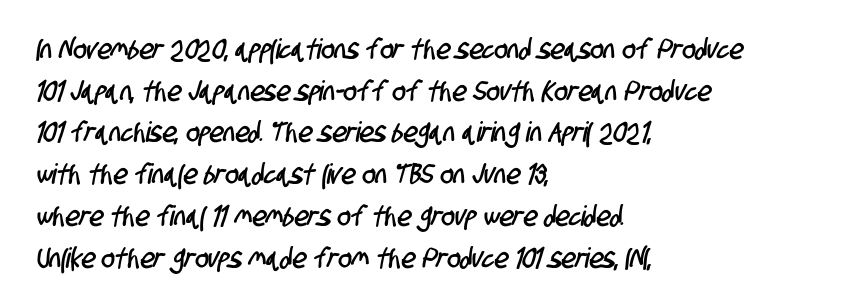
The face used here is a sans, in the tradition of grotesques and geometrics. Honestly, the letter spacing is just normal — you wouldn't notice it. Spacing verdict: proportional, widths tailored to each character. Compared with a centered layout, this one pins lines to the left instead.
